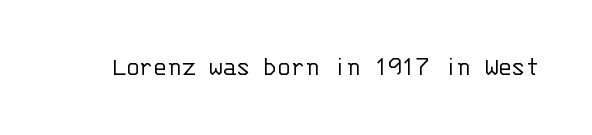
A typesetter would mark this as roman, not italic. Compared with typical body copy, the letter spacing here is the same. Nothing sits at the stroke ends, so this counts as sans-serif. The strip under each line holds only bare page.
